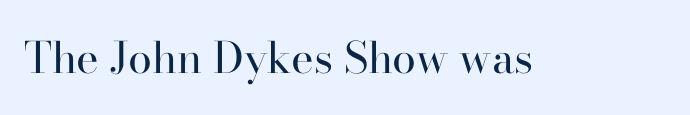
Lines of text with bare space underneath. You could not count columns in this text — the font is proportionally spaced. The rendering keeps characters at their native spacing. The letters stand upright; this is a roman face. Is the type heavy? It reads as light-to-regular instead. Small tapered or slab feet sit at the stroke ends, so this counts as serif.
